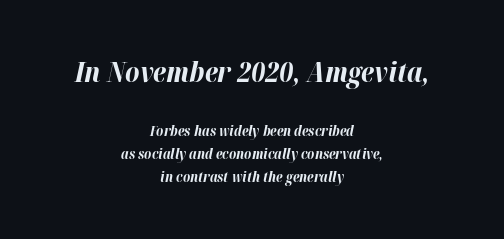
{"italic": "yes", "lean": "right", "slant_degrees": 12, "bold": "yes", "weight": "bold", "width": "normal", "stroke_contrast": "high", "x_height": "medium", "monospaced": "no", "underline": "no", "align": "center", "line_spacing": "normal", "line_spacing_ratio": 1.65, "letter_spacing": "normal", "letter_spacing_em": 0.0, "larger_block": "first", "size_ratio": 2.0, "glyph_px": 28}
